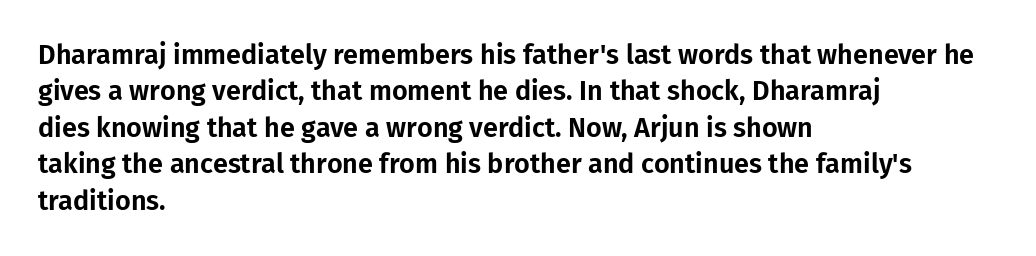
Q: Is the text italic (slanted)? A: No, it is upright.
Q: Is the text underlined? A: No.
Q: How is the paragraph aligned? A: Left-aligned.
Q: Is the spacing between letters normal or unusually wide? A: Normal.
Q: Is the spacing between lines tight, normal or loose? A: Normal.
